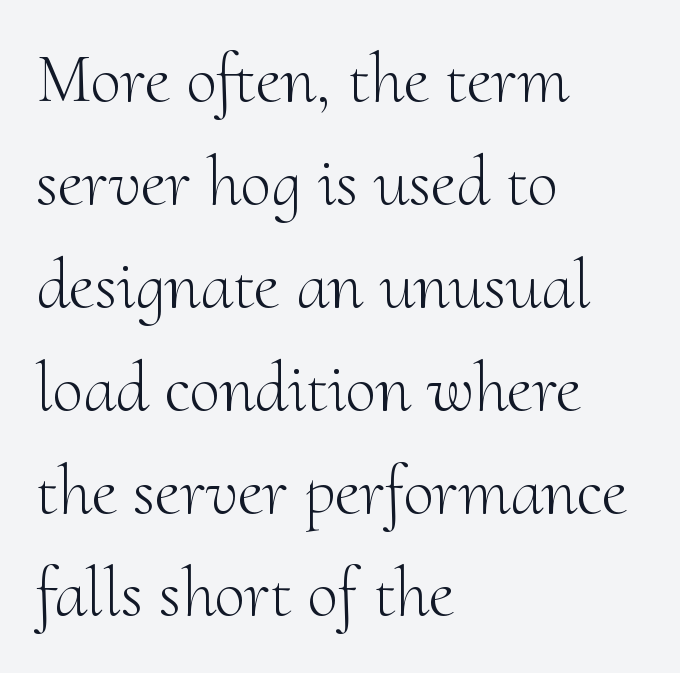
The image shows 70 px light serif type, upright; set left-aligned, normal line spacing (1.47x), normal letter spacing, not underlined; medium stroke contrast and a small x-height.
